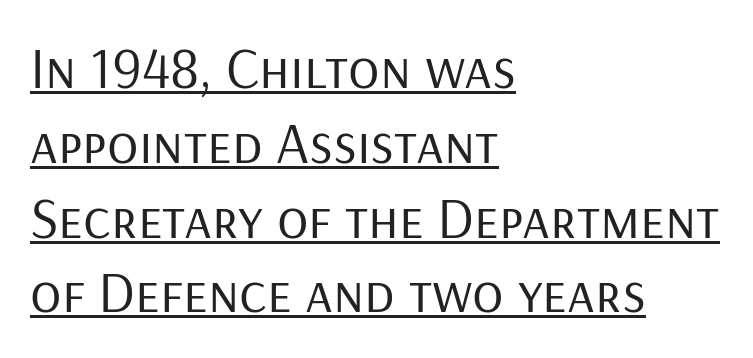
The image shows 58 px regular-weight sans-serif type, upright; set left-aligned, normal line spacing (1.29x), normal letter spacing, underlined; low stroke contrast and a medium x-height.
